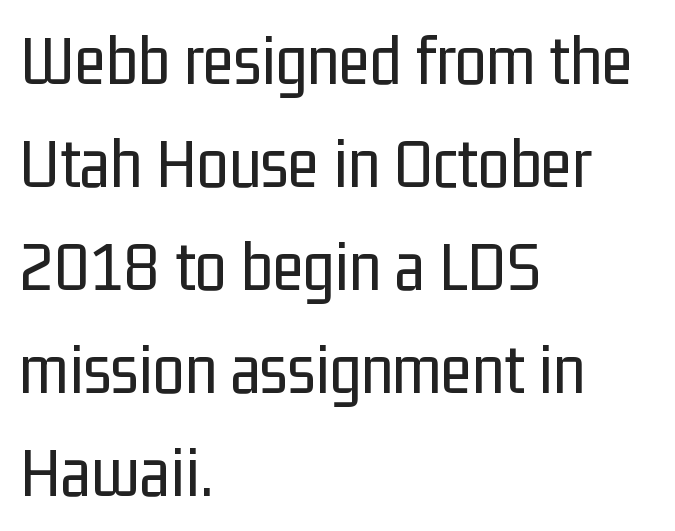
No extra ink here — the face is not bold. This rendering leaves character spacing at its baseline value. Rows of type keep a routine distance in the vertical direction. Each row of text sits above clean, open space. Looks like regular typesetting: each glyph gets only the width it needs.
